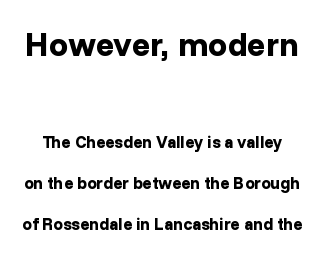
Q: Is the text bold? A: Yes.
Q: Is the text italic (slanted)? A: No, it is upright.
Q: Is the typeface a serif or a sans-serif typeface? A: Sans-serif.
Q: Is the text underlined? A: No.
Q: Is the spacing between letters normal or unusually wide? A: Normal.
Q: Is the spacing between lines tight, normal or loose? A: Loose.
Q: Which block of text is set in a larger size, the first (top) or the second (bottom)? A: The first (top) one.
Q: Width (condensed, normal, or wide)? A: Normal.
Q: Stroke contrast? A: Low.
Q: x-height? A: Medium.
Q: Monospaced? A: No.
